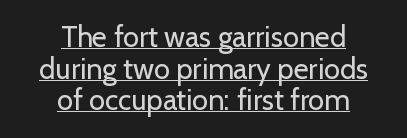
The image shows 29 px regular-weight sans-serif type, upright; set centered, tight line spacing (1.09x), normal letter spacing, underlined; low stroke contrast and a medium x-height.
